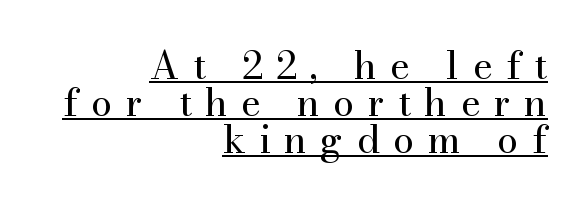
The image shows 38 px regular-weight serif type, upright; set right-aligned, tight line spacing (0.98x), unusually wide letter spacing (+0.35 em), underlined; medium stroke contrast and a small x-height.
